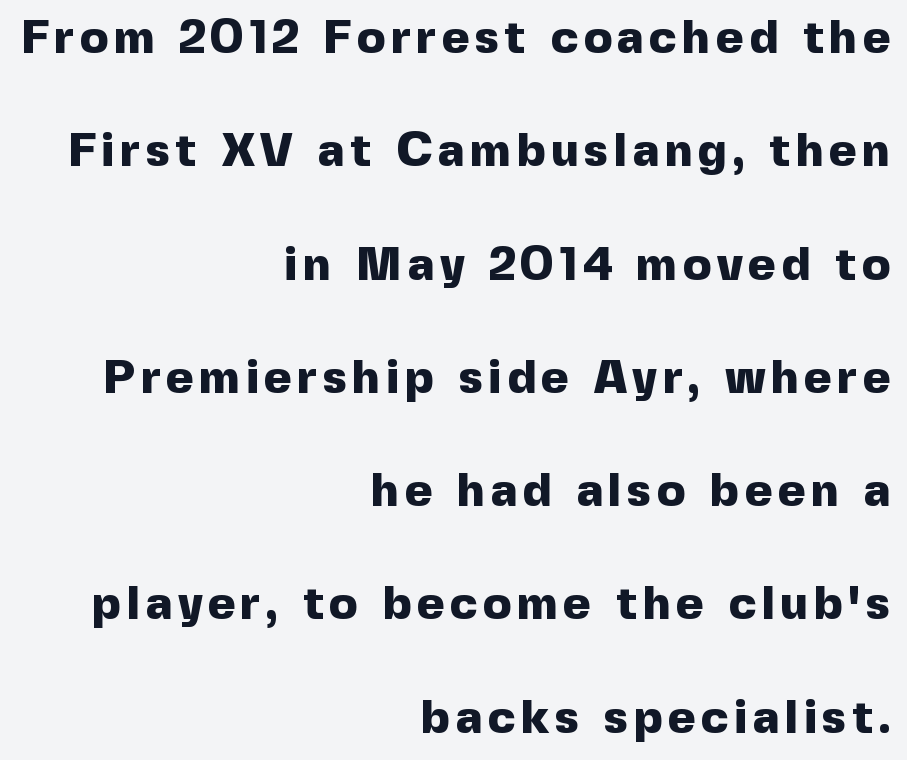
This sample is right-justified, so line beginnings fall wherever the words allow. Think of a printed novel: that variable character pitch is what you see here. Is this a sans? Yes — the strokes have no serifs. This is heavy type, rendered in bold.
